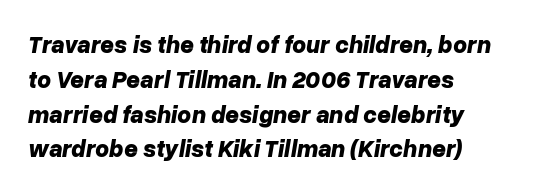
The image shows 24 px bold type, italic (leaning right); set left-aligned, normal line spacing (1.45x), normal letter spacing, not underlined.
